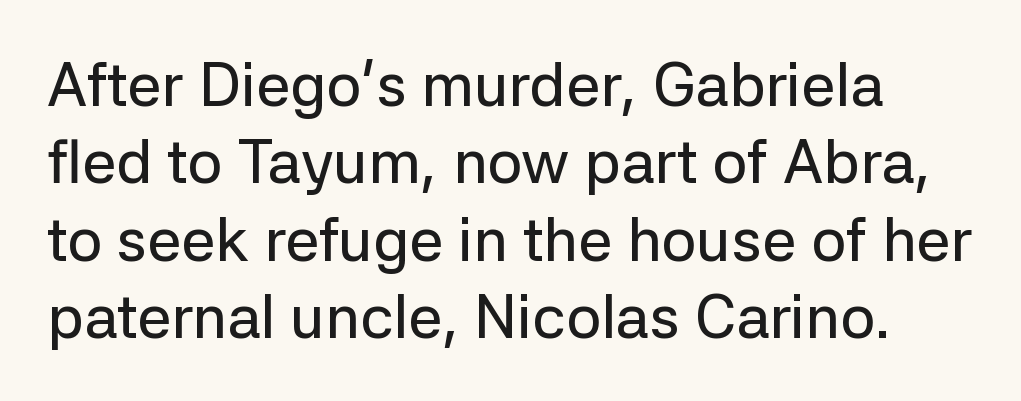
The image shows 61 px sans-serif type, upright; set normal line spacing (1.27x), normal letter spacing, not underlined; low stroke contrast and a medium x-height.
